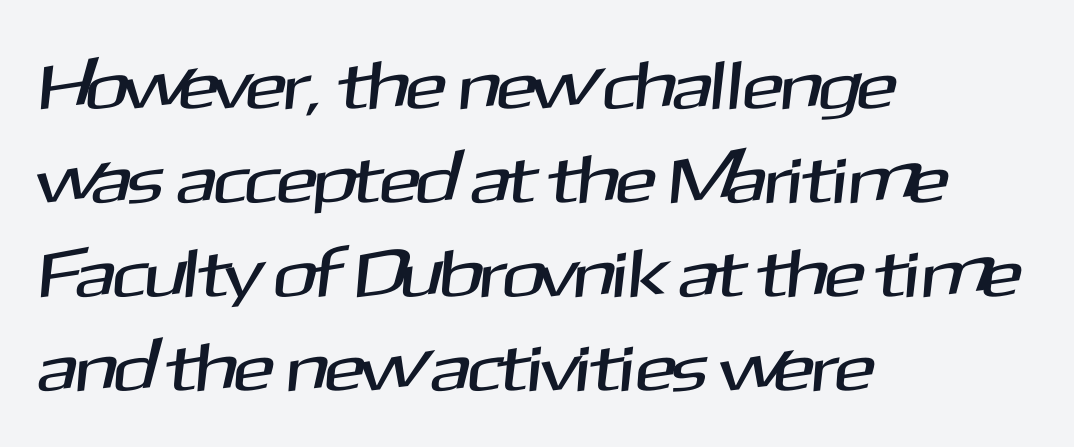
The image shows 68 px sans-serif type; set left-aligned, normal line spacing (1.38x), normal letter spacing, not underlined; medium stroke contrast and a medium x-height.
